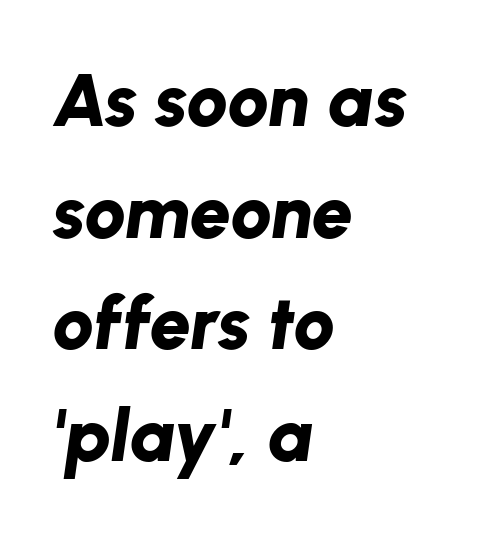
{"italic": "yes", "lean": "right", "slant_degrees": 8, "bold": "yes", "weight": "bold", "width": "normal", "stroke_contrast": "low", "x_height": "medium", "monospaced": "no", "underline": "no", "align": "left", "line_spacing": "normal", "line_spacing_ratio": 1.51, "letter_spacing": "normal", "letter_spacing_em": 0.0, "glyph_px": 74}
